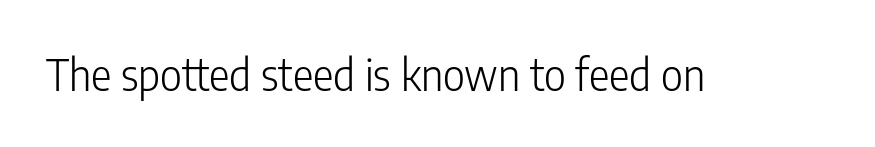
The image shows 43 px light, condensed sans-serif type, upright; set normal letter spacing, not underlined; low stroke contrast and a medium x-height.
